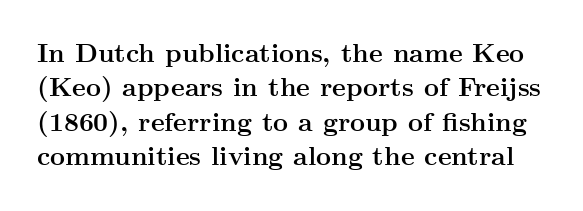
{"italic": "no", "bold": "yes", "underline": "no", "line_spacing": "normal", "line_spacing_ratio": 1.32, "letter_spacing": "normal", "letter_spacing_em": 0.0, "glyph_px": 26}
